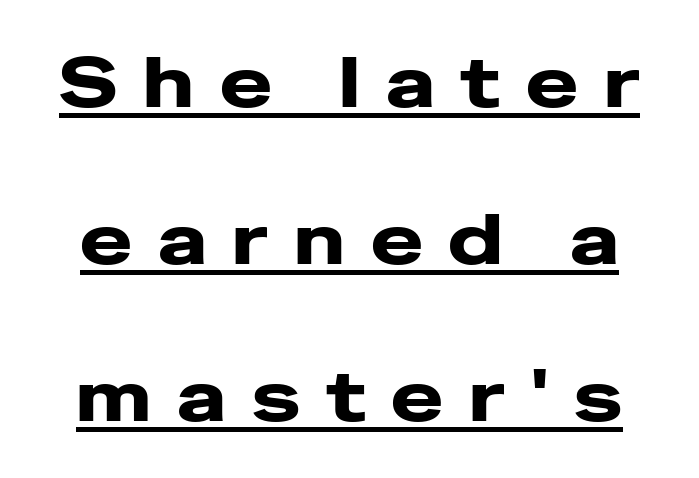
Q: Is the text italic (slanted)? A: No, it is upright.
Q: Is the typeface a serif or a sans-serif typeface? A: Sans-serif.
Q: Is the text underlined? A: Yes.
Q: Is the spacing between letters normal or unusually wide? A: Unusually wide.
Q: Is the spacing between lines tight, normal or loose? A: Loose.
Q: Width (condensed, normal, or wide)? A: Wide.
Q: Stroke contrast? A: Low.
Q: x-height? A: Medium.
Q: Monospaced? A: No.
